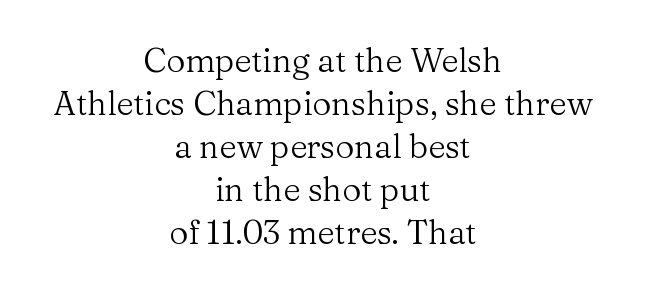
{"serif": "yes", "italic": "no", "bold": "no", "weight": "regular", "width": "normal", "stroke_contrast": "medium", "x_height": "medium", "monospaced": "no", "underline": "no", "align": "center", "line_spacing": "normal", "line_spacing_ratio": 1.3, "letter_spacing": "normal", "letter_spacing_em": 0.0, "glyph_px": 33}
